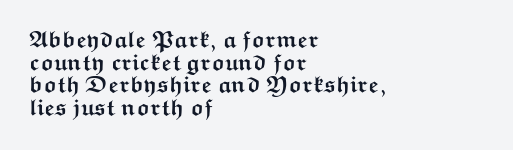
Q: Is the text bold? A: Yes.
Q: Is the text italic (slanted)? A: No, it is upright.
Q: Is the text underlined? A: No.
Q: How is the paragraph aligned? A: Left-aligned.
Q: Is the spacing between letters normal or unusually wide? A: Normal.
Q: Is the spacing between lines tight, normal or loose? A: Tight.
